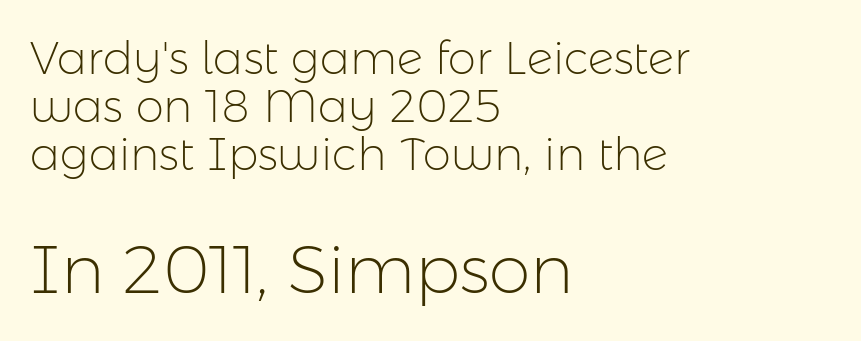
Q: Is the text bold? A: No.
Q: Is the text italic (slanted)? A: No, it is upright.
Q: Is the typeface a serif or a sans-serif typeface? A: Sans-serif.
Q: Is the text underlined? A: No.
Q: How is the paragraph aligned? A: Left-aligned.
Q: Is the spacing between letters normal or unusually wide? A: Normal.
Q: Is the spacing between lines tight, normal or loose? A: Tight.
Q: Which block of text is set in a larger size, the first (top) or the second (bottom)? A: The second (bottom) one.
Q: Width (condensed, normal, or wide)? A: Normal.
Q: Stroke contrast? A: Low.
Q: x-height? A: Medium.
Q: Monospaced? A: No.
